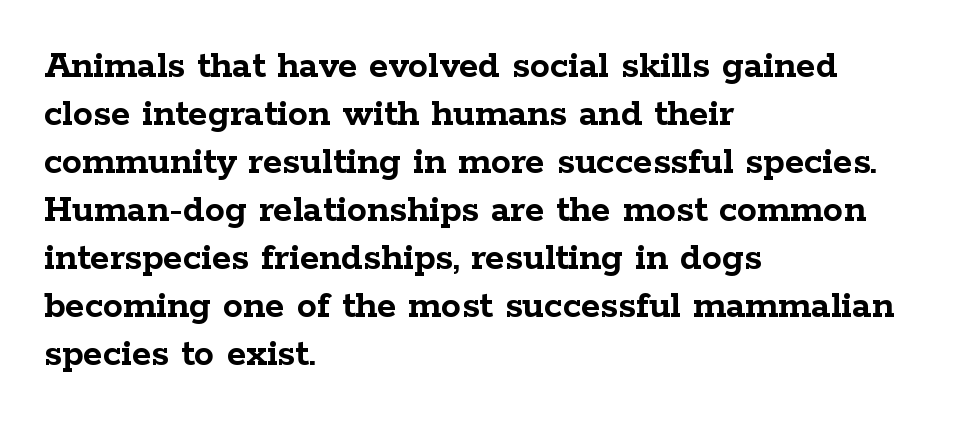
Q: Is the text bold? A: Yes.
Q: Is the text italic (slanted)? A: No, it is upright.
Q: Is the typeface a serif or a sans-serif typeface? A: Serif.
Q: Is the text underlined? A: No.
Q: How is the paragraph aligned? A: Left-aligned.
Q: Is the spacing between letters normal or unusually wide? A: Normal.
Q: Width (condensed, normal, or wide)? A: Wide.
Q: Stroke contrast? A: Low.
Q: x-height? A: Medium.
Q: Monospaced? A: No.
